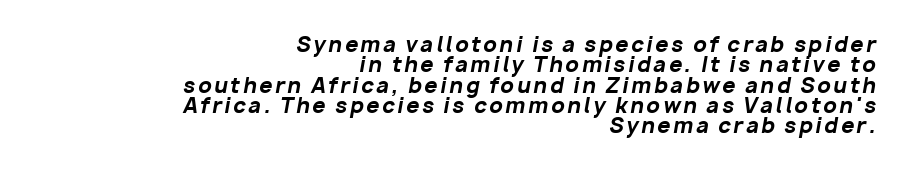
{"italic": "yes", "lean": "right", "slant_degrees": 10, "bold": "yes", "underline": "no", "align": "right", "line_spacing": "tight", "line_spacing_ratio": 0.97, "glyph_px": 21}
